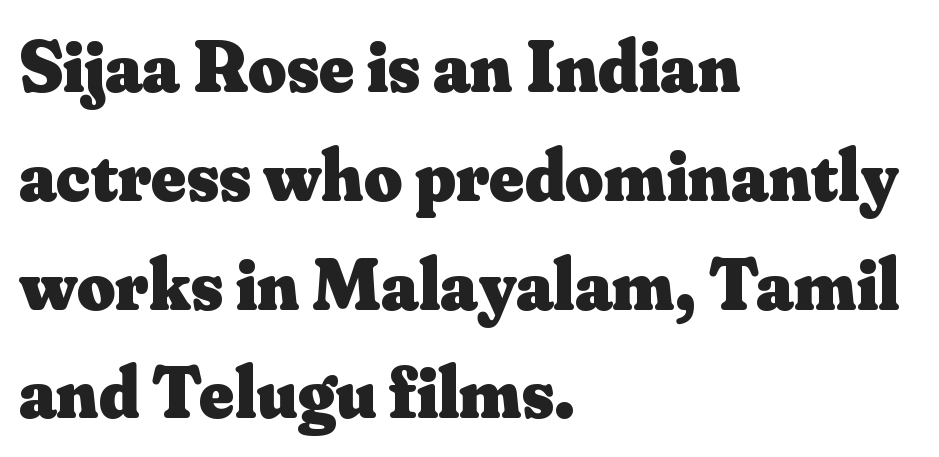
The image shows 74 px heavy serif type, upright; set left-aligned, normal line spacing (1.47x), normal letter spacing, not underlined; medium stroke contrast and a small x-height.
